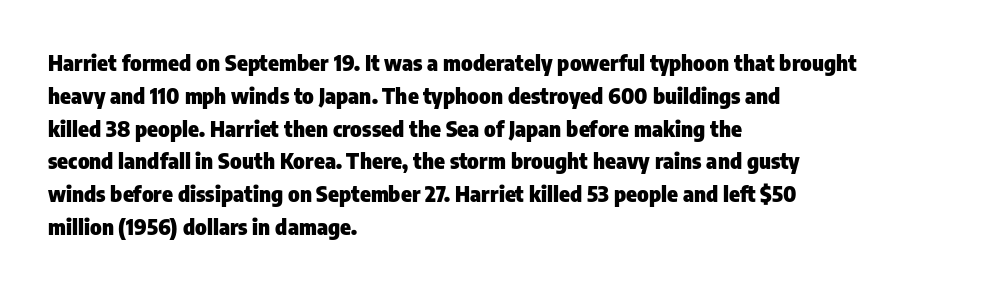
{"italic": "no", "bold": "yes", "underline": "no", "align": "left", "line_spacing": "normal", "line_spacing_ratio": 1.49, "letter_spacing": "normal", "letter_spacing_em": 0.0, "glyph_px": 22}
